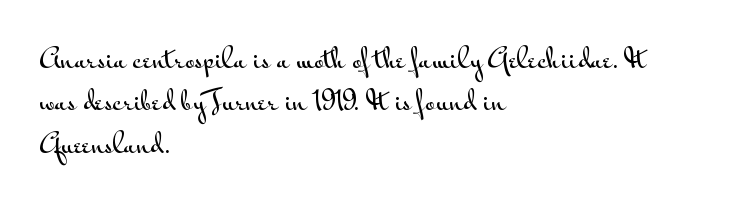
The image shows 27 px text type; set left-aligned, normal line spacing (1.57x), normal letter spacing, not underlined.
